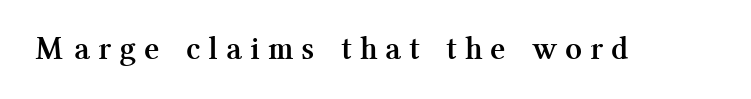
Q: Is the text bold? A: Yes.
Q: Is the text italic (slanted)? A: No, it is upright.
Q: Is the typeface a serif or a sans-serif typeface? A: Serif.
Q: Is the text underlined? A: No.
Q: Is the spacing between letters normal or unusually wide? A: Unusually wide.
Q: Width (condensed, normal, or wide)? A: Normal.
Q: Stroke contrast? A: Medium.
Q: x-height? A: Medium.
Q: Monospaced? A: No.
